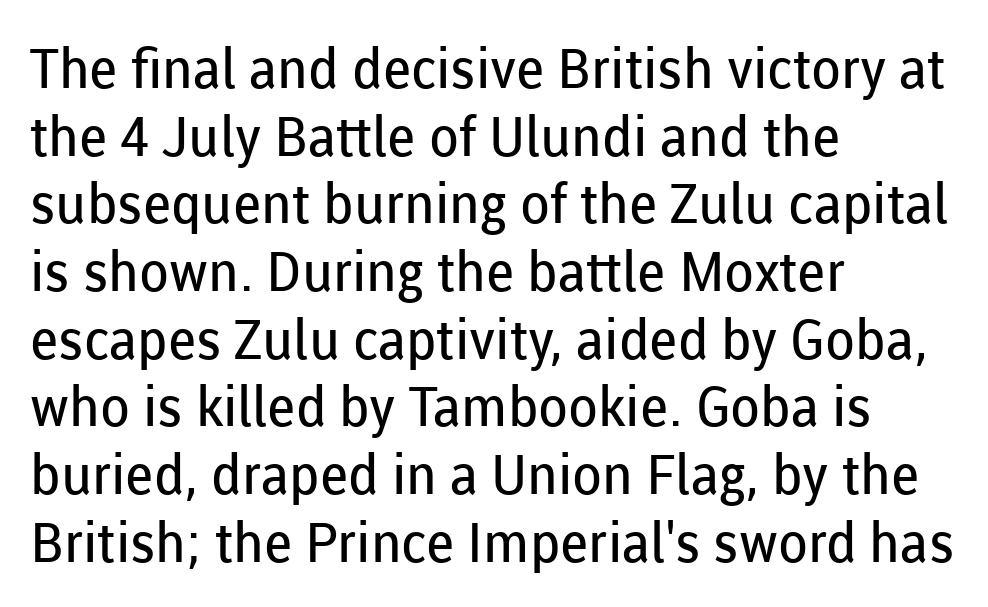
Varying glyph widths throughout — classic text-font behaviour. A bare baseline throughout the passage. Posture: vertical. Is this a heavy cut? Hardly; it is regular or lighter. The face used here is a sans, in the tradition of grotesques and geometrics.
